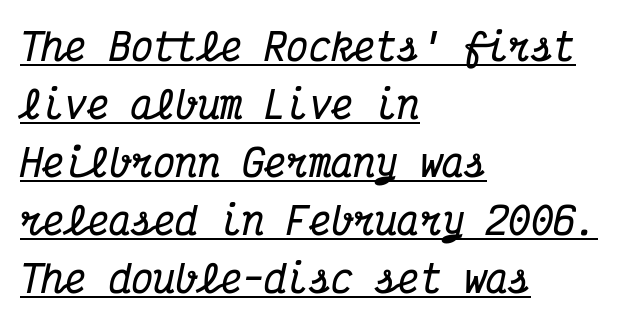
The image shows 37 px bold, condensed serif type, italic (leaning right), monospaced; set left-aligned, normal line spacing (1.57x), normal letter spacing, underlined; medium stroke contrast and a medium x-height.
